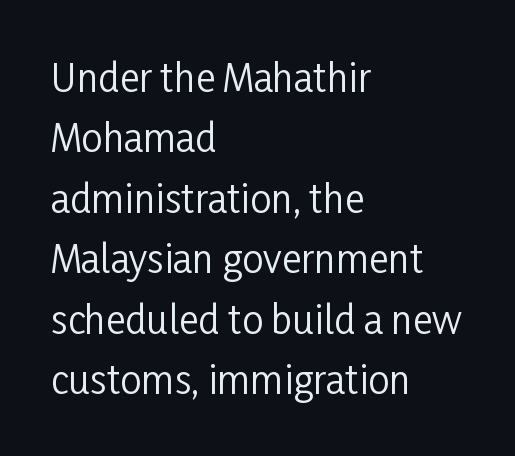
{"serif": "no", "italic": "no", "bold": "no", "weight": "regular", "width": "condensed", "stroke_contrast": "low", "x_height": "medium", "monospaced": "no", "underline": "no", "align": "left", "line_spacing": "normal", "line_spacing_ratio": 1.59, "letter_spacing": "normal", "letter_spacing_em": 0.0, "glyph_px": 38}
